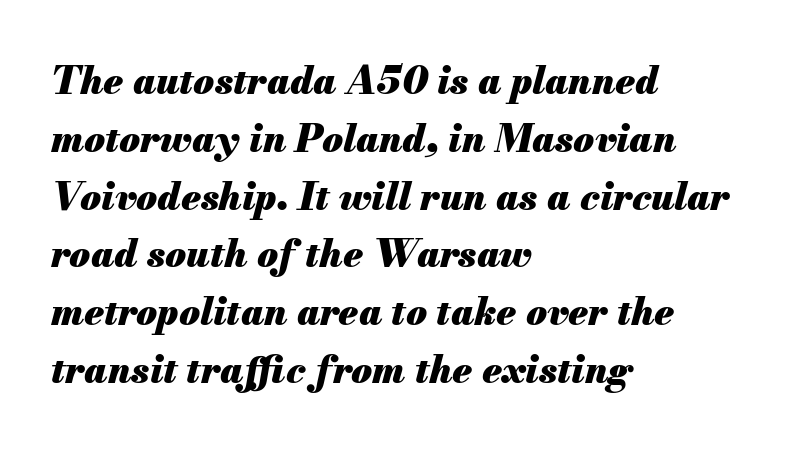
The letters sit at their default tracking, neither squeezed nor spread. Stroke thickness is high; the sample reads as a true bold. Quick note: italic. Here the designer chose a conventional face with non-uniform glyph widths. This block has exactly the height ordinary leading produces. A student would call this left alignment; a typographer would say flush left, rag right.
